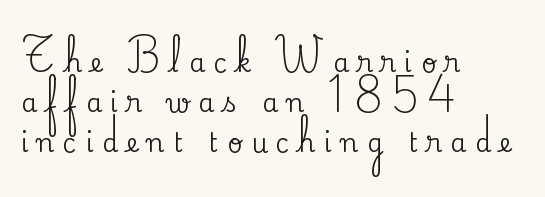
Q: Is the text italic (slanted)? A: No, it is upright.
Q: Is the text underlined? A: No.
Q: How is the paragraph aligned? A: Left-aligned.
Q: Is the spacing between letters normal or unusually wide? A: Unusually wide.
Q: Is the spacing between lines tight, normal or loose? A: Normal.
